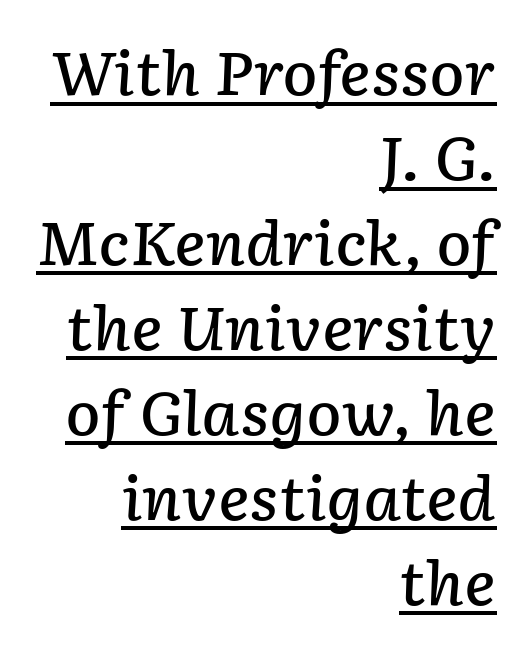
{"italic": "yes", "lean": "right", "slant_degrees": 2, "bold": "semi", "weight": "semibold", "width": "normal", "stroke_contrast": "low", "x_height": "medium", "monospaced": "no", "underline": "yes", "align": "right", "line_spacing": "normal", "line_spacing_ratio": 1.44, "letter_spacing": "normal", "letter_spacing_em": 0.0, "glyph_px": 59}
